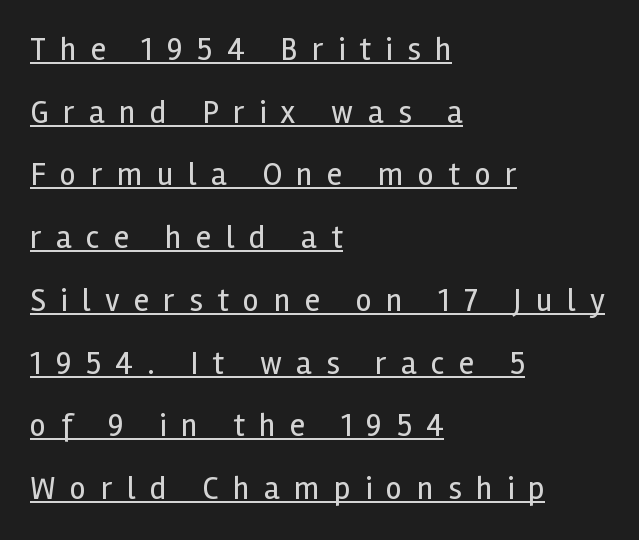
Q: Is the text bold? A: No.
Q: Is the text italic (slanted)? A: No, it is upright.
Q: Is the typeface a serif or a sans-serif typeface? A: Sans-serif.
Q: Is the text underlined? A: Yes.
Q: How is the paragraph aligned? A: Left-aligned.
Q: Is the spacing between letters normal or unusually wide? A: Unusually wide.
Q: Is the spacing between lines tight, normal or loose? A: Loose.
Q: Width (condensed, normal, or wide)? A: Normal.
Q: x-height? A: Medium.
Q: Monospaced? A: No.
